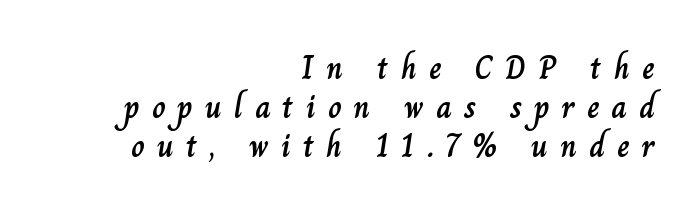
The image shows 33 px text type; set right-aligned, line spacing 1.18x, unusually wide letter spacing (+0.37 em), not underlined; low stroke contrast and a small x-height.
